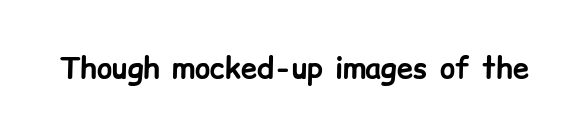
Q: Is the text bold? A: Yes.
Q: Is the text italic (slanted)? A: No, it is upright.
Q: Is the typeface a serif or a sans-serif typeface? A: Sans-serif.
Q: Is the text underlined? A: No.
Q: Is the spacing between letters normal or unusually wide? A: Normal.
Q: Width (condensed, normal, or wide)? A: Normal.
Q: Stroke contrast? A: Low.
Q: x-height? A: Medium.
Q: Monospaced? A: No.
